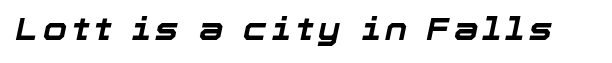
{"italic": "yes", "lean": "right", "slant_degrees": 12, "bold": "yes", "weight": "bold", "width": "normal", "stroke_contrast": "low", "x_height": "medium", "monospaced": "no", "underline": "no", "glyph_px": 31}
